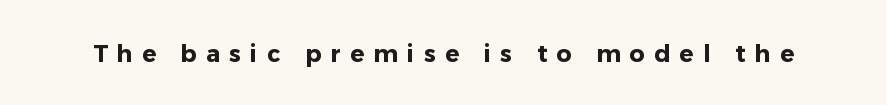
Q: Is the text bold? A: Yes.
Q: Is the text italic (slanted)? A: No, it is upright.
Q: Is the text underlined? A: No.
Q: Is the spacing between letters normal or unusually wide? A: Unusually wide.
